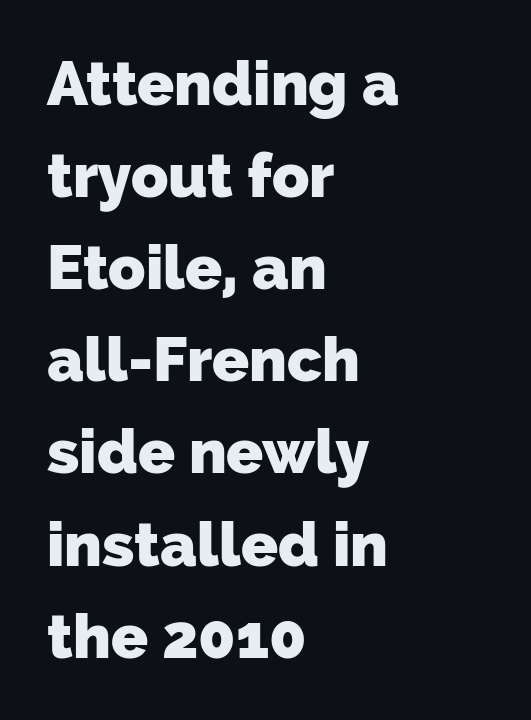
Leading matches the norm, producing a regular column. This rendering features lettering with no underline. Serifs: no, the terminals of the letterforms are clean. Short and long lines alike share a common starting point at left. Plenty of ink on the page — the face is bold. Short note: letters normally spaced.
